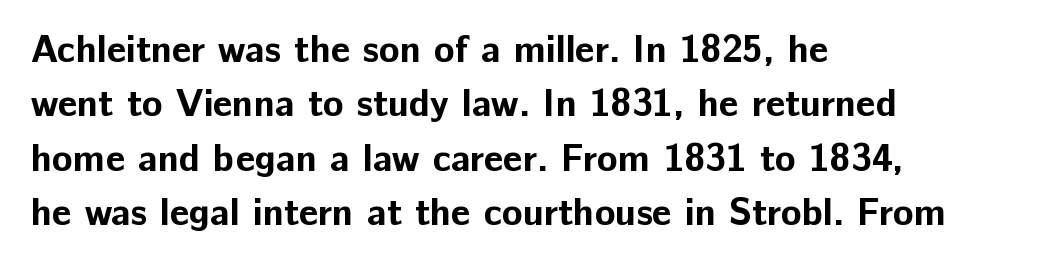
The image shows 38 px bold sans-serif type, upright; set left-aligned, normal line spacing (1.43x), normal letter spacing, not underlined; low stroke contrast and a medium x-height.
